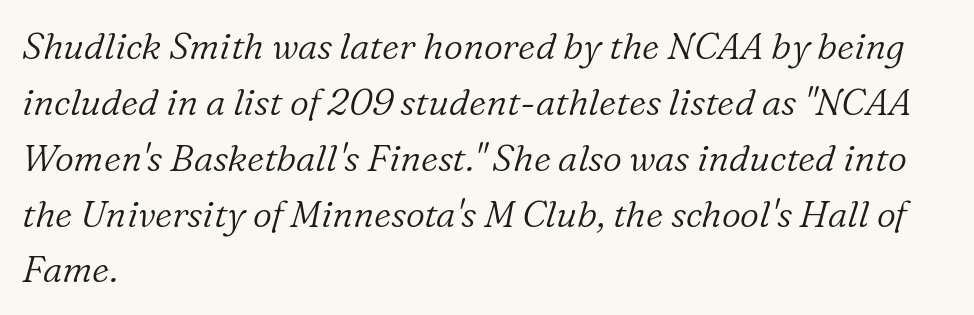
The image shows 37 px light serif type, italic (leaning right); set left-aligned, normal line spacing (1.51x), normal letter spacing, not underlined; low stroke contrast and a medium x-height.
